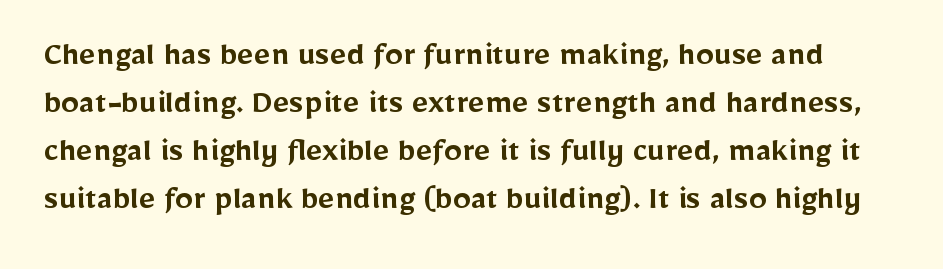
{"serif": "no", "italic": "no", "bold": "semi", "weight": "semibold", "width": "normal", "stroke_contrast": "low", "x_height": "medium", "monospaced": "no", "underline": "no", "line_spacing": "normal", "line_spacing_ratio": 1.33, "letter_spacing": "normal", "letter_spacing_em": 0.0, "glyph_px": 36}
